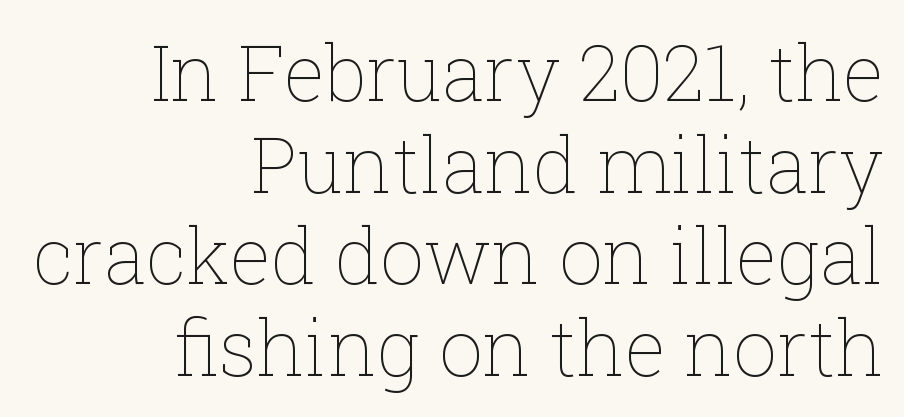
Does extra space separate the letters? No, they use regular spacing. The letterforms sit at book weight or below. This sample has the flowing, uneven cadence of proportional lettering. Nope, not italic — everything's standing straight. The text block is weighted toward the right margin, trailing off unevenly leftward.
